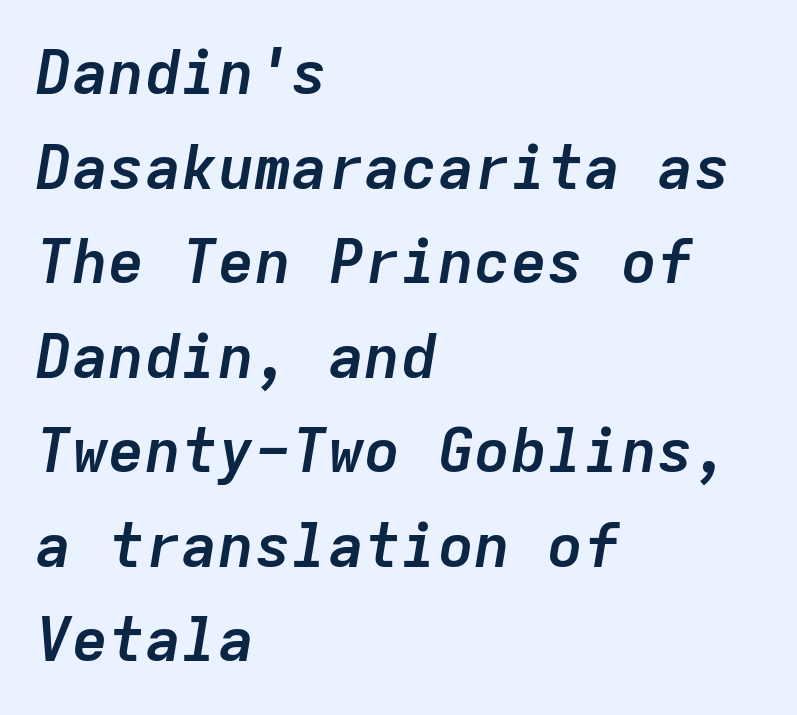
The image shows 61 px semibold type, italic (leaning right), monospaced; set left-aligned, normal line spacing (1.55x), normal letter spacing, not underlined; low stroke contrast and a medium x-height.
